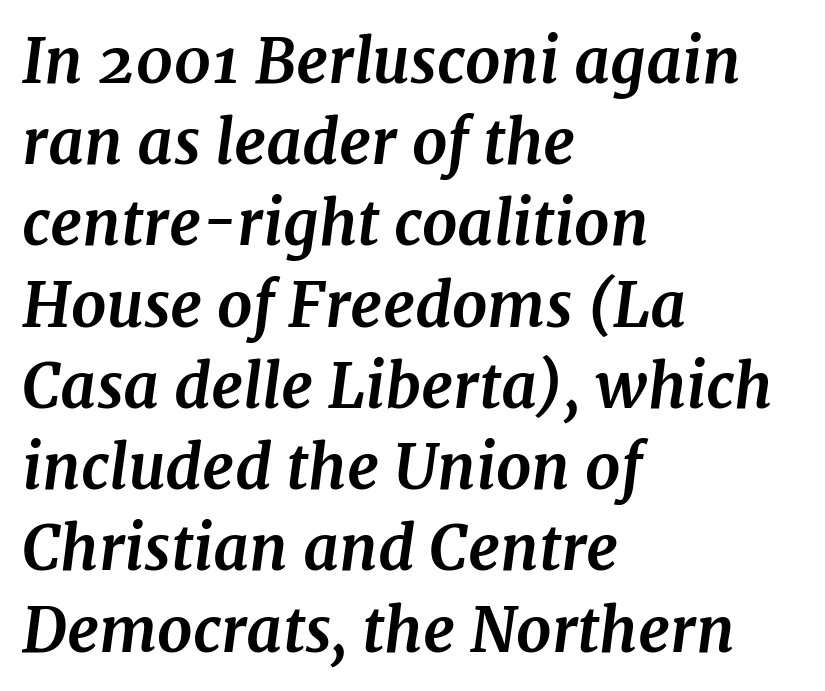
The image shows 62 px bold serif type, italic (leaning right); set left-aligned, normal line spacing (1.31x), normal letter spacing, not underlined; medium stroke contrast and a medium x-height.
